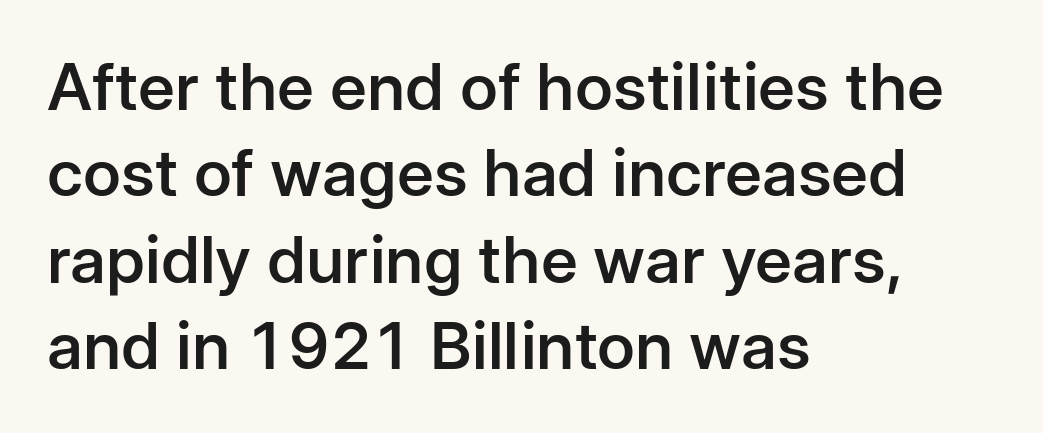
The horizontal fit of the characters is conventional and even. Here the designer chose a conventional face with non-uniform glyph widths. If you drew a ruler down the left edge, every line would touch it. Does the leading feel generous? No, just average. Observe the absence of serifs on each vertical stroke in this sample.
